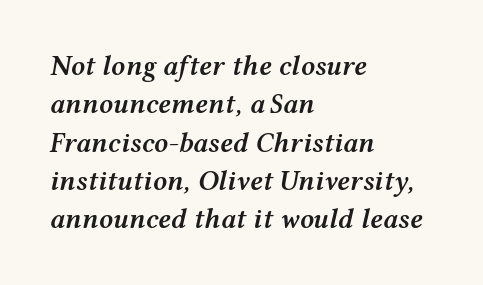
Characters are canted at an angle relative to the baseline's perpendicular. The rows are spaced the way most documents space them. Is this a fixed-width face? No — the glyphs have proportional, varying widths. Teacher's note: observe the even left margin — that is flush-left alignment.
